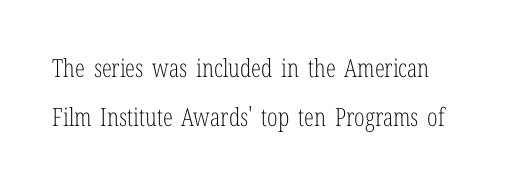
{"italic": "no", "bold": "no", "underline": "no", "line_spacing": "loose", "line_spacing_ratio": 1.97, "letter_spacing": "normal", "letter_spacing_em": 0.0, "glyph_px": 25}
